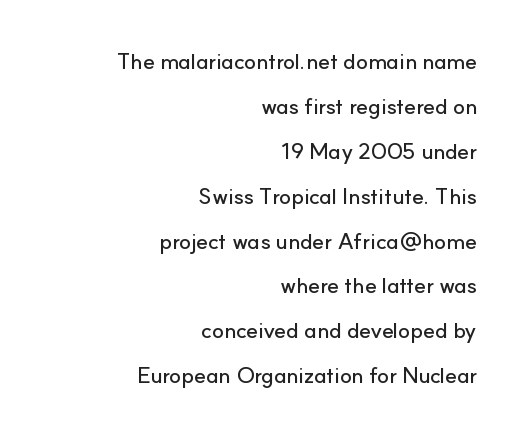
{"italic": "no", "underline": "no", "align": "right", "line_spacing": "loose", "line_spacing_ratio": 2.04, "letter_spacing": "normal", "letter_spacing_em": 0.0, "glyph_px": 22}
